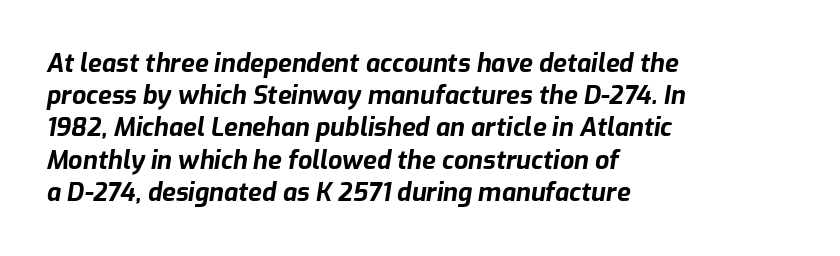
The image shows 25 px bold type, italic (leaning right); set left-aligned, normal line spacing (1.29x), normal letter spacing, not underlined.
